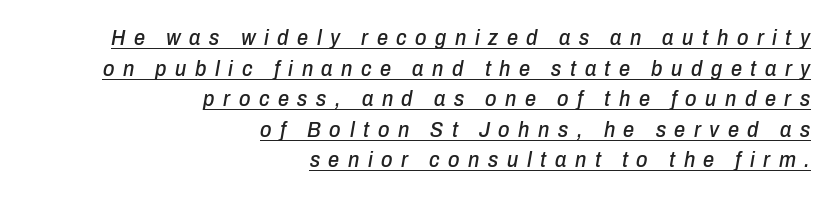
{"italic": "yes", "lean": "right", "slant_degrees": 10, "underline": "yes", "align": "right", "line_spacing": "normal", "line_spacing_ratio": 1.39, "letter_spacing": "wide", "letter_spacing_em": 0.39, "glyph_px": 22}
